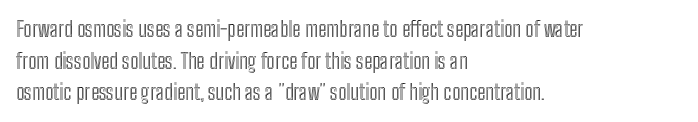
The image shows 21 px text type, upright; set left-aligned, normal line spacing (1.51x), normal letter spacing, not underlined.
